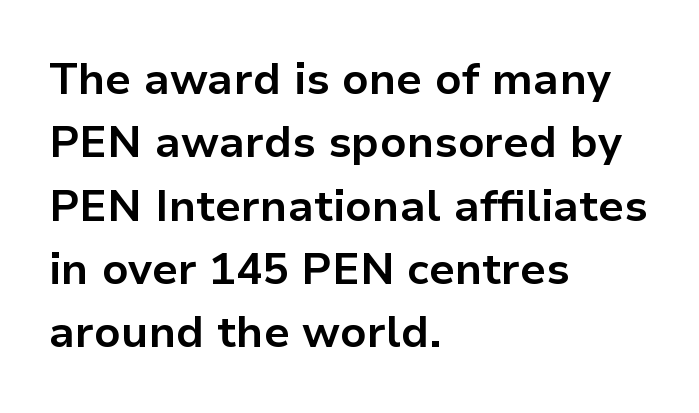
The image shows 44 px bold sans-serif type, upright; set left-aligned, normal line spacing (1.44x), normal letter spacing, not underlined; low stroke contrast and a medium x-height.
